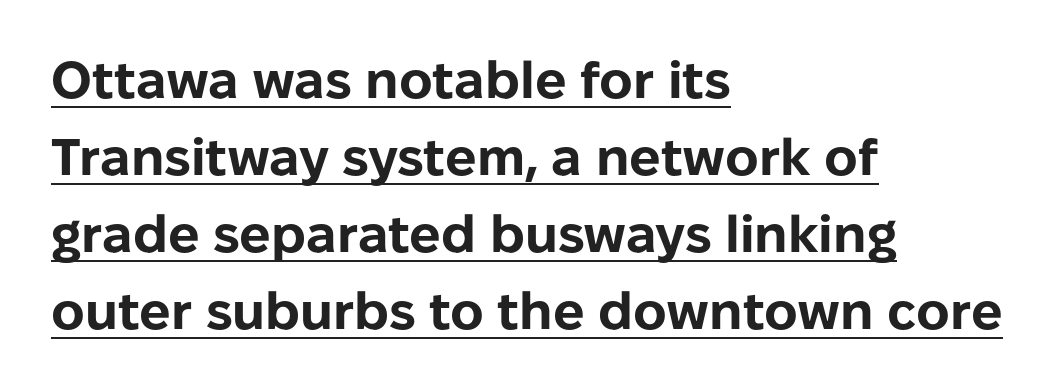
Q: Is the text bold? A: Yes.
Q: Is the text italic (slanted)? A: No, it is upright.
Q: Is the typeface a serif or a sans-serif typeface? A: Sans-serif.
Q: Is the text underlined? A: Yes.
Q: How is the paragraph aligned? A: Left-aligned.
Q: Is the spacing between letters normal or unusually wide? A: Normal.
Q: Is the spacing between lines tight, normal or loose? A: Normal.
Q: Width (condensed, normal, or wide)? A: Normal.
Q: Stroke contrast? A: Low.
Q: x-height? A: Medium.
Q: Monospaced? A: No.
